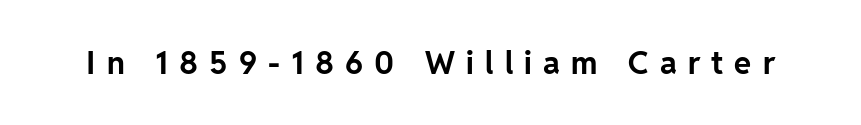
Typographically, this falls in the sans-serif category. Character widths vary here, with narrow letters taking less room than wide ones. The type sits square on the baseline with zero lean. Compared with typical body copy, the letter spacing here is much looser. Letters rest on an invisible, unmarked baseline. Summary of weight: heavy, a full bold.
